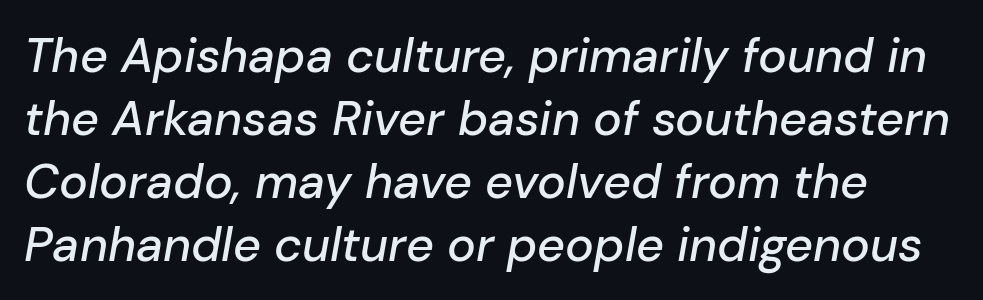
The image shows 48 px text type, italic (leaning right); set normal line spacing (1.31x), normal letter spacing, not underlined; low stroke contrast and a medium x-height.
